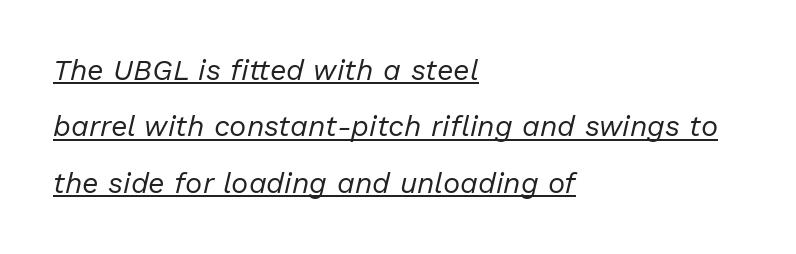
Tracking here is standard; glyphs follow each other at the usual distance. The typography opts for an oblique posture over an upright one. The face used here appears with an underline applied. Layout note: lines flush left.
